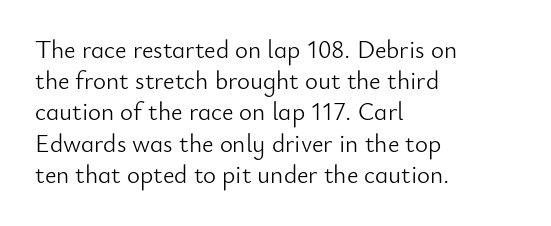
The image shows 25 px text type, upright; set left-aligned, normal line spacing (1.25x), normal letter spacing, not underlined.
